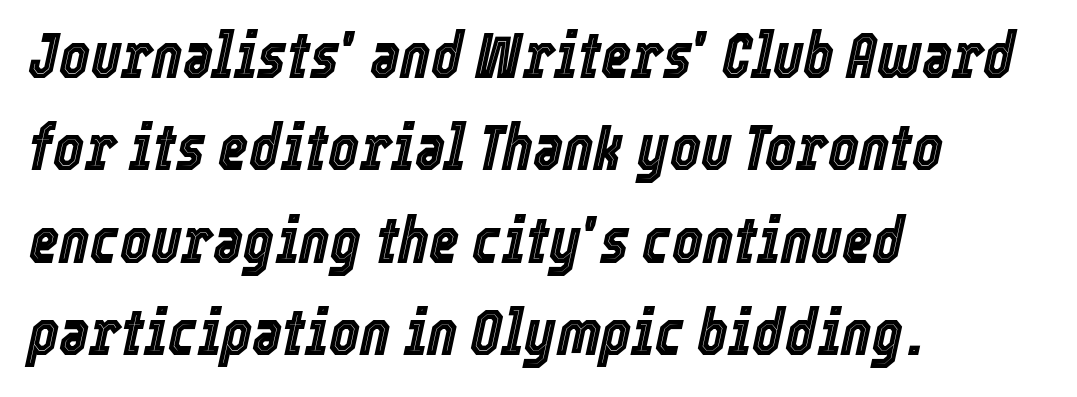
{"italic": "yes", "lean": "right", "slant_degrees": 12, "width": "condensed", "x_height": "medium", "monospaced": "no", "underline": "no", "align": "left", "line_spacing": "normal", "line_spacing_ratio": 1.42, "letter_spacing": "normal", "letter_spacing_em": 0.0, "glyph_px": 65}
